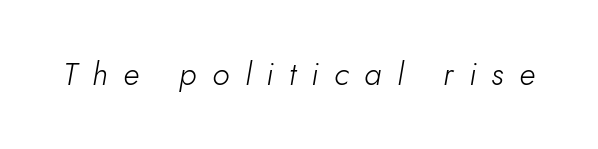
Observe the wide spacing: letters keep a clear distance from each other. Compared with ordinary roman type, these characters are visibly tilted. Is this a heavy cut? Hardly; it is regular or lighter. The area under the type is left untouched.
